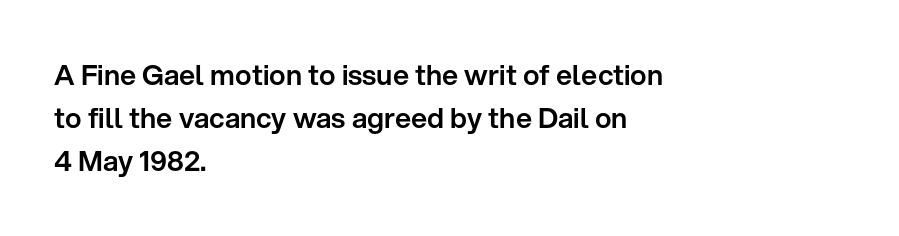
Q: Is the text italic (slanted)? A: No, it is upright.
Q: Is the typeface a serif or a sans-serif typeface? A: Sans-serif.
Q: Is the text underlined? A: No.
Q: How is the paragraph aligned? A: Left-aligned.
Q: Is the spacing between letters normal or unusually wide? A: Normal.
Q: Is the spacing between lines tight, normal or loose? A: Normal.
Q: Width (condensed, normal, or wide)? A: Normal.
Q: Stroke contrast? A: Low.
Q: x-height? A: Medium.
Q: Monospaced? A: No.
